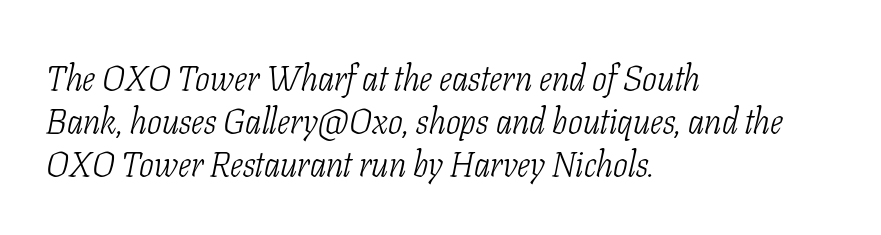
Q: Is the text bold? A: No.
Q: Is the text italic (slanted)? A: Yes, it leans right by about 11 degrees.
Q: Is the typeface a serif or a sans-serif typeface? A: Serif.
Q: Is the text underlined? A: No.
Q: How is the paragraph aligned? A: Left-aligned.
Q: Is the spacing between letters normal or unusually wide? A: Normal.
Q: Width (condensed, normal, or wide)? A: Condensed.
Q: Stroke contrast? A: Low.
Q: x-height? A: Medium.
Q: Monospaced? A: No.
